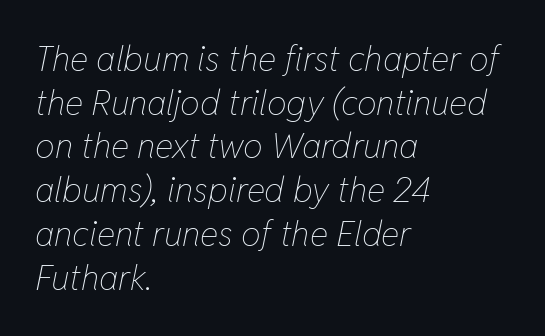
{"italic": "yes", "lean": "right", "slant_degrees": 11, "bold": "no", "weight": "thin", "width": "condensed", "stroke_contrast": "low", "x_height": "medium", "monospaced": "no", "underline": "no", "align": "left", "line_spacing": "normal", "line_spacing_ratio": 1.25, "letter_spacing": "normal", "letter_spacing_em": 0.0, "glyph_px": 35}
